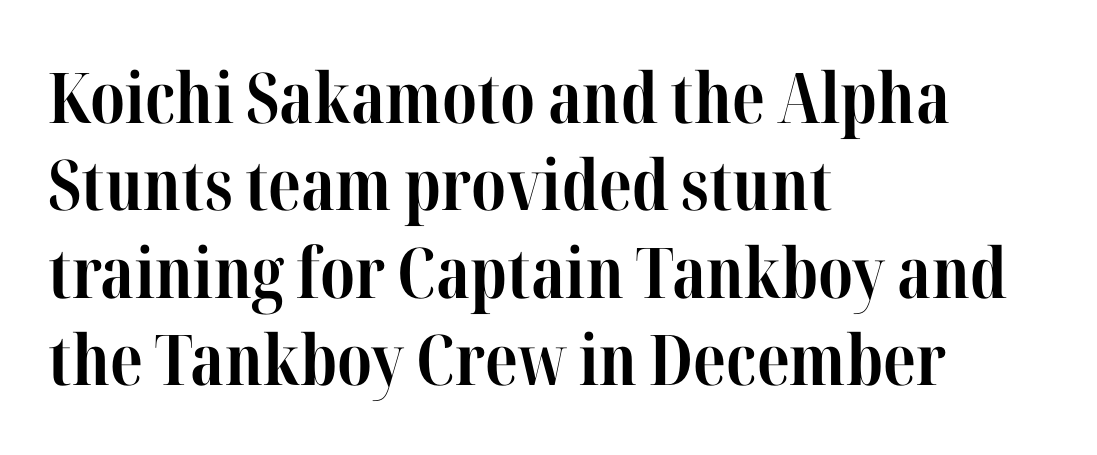
Honestly, the row spacing looks completely unremarkable. Line starts are locked; line ends wander. Here the glyphs are tracked normally, forming tight word shapes. Looks like regular typesetting: each glyph gets only the width it needs. Italic: no, the glyphs are upright roman.
